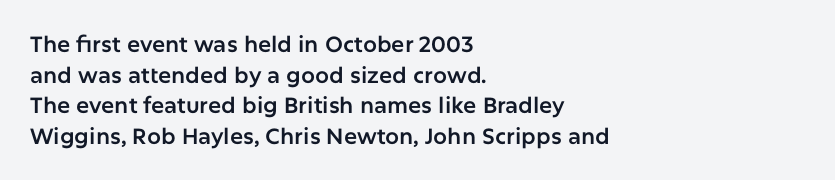
{"italic": "no", "underline": "no", "align": "left", "line_spacing": "normal", "line_spacing_ratio": 1.39, "letter_spacing": "normal", "letter_spacing_em": 0.0, "glyph_px": 22}
